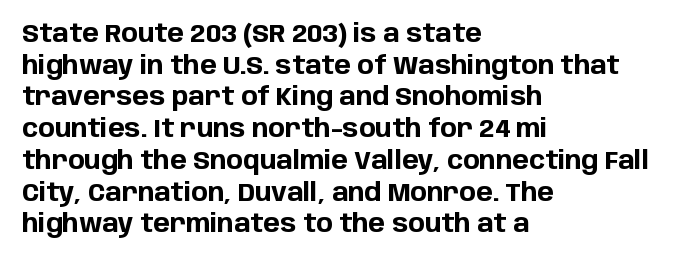
Short and long lines alike share a common starting point at left. The vertical gap from one line to the next is medium. Does the lettering tilt? It doesn't — this is upright. Underline: absent. The tracking reads as untouched default to a designer's eye. Chunky letters — that's bold for sure.
